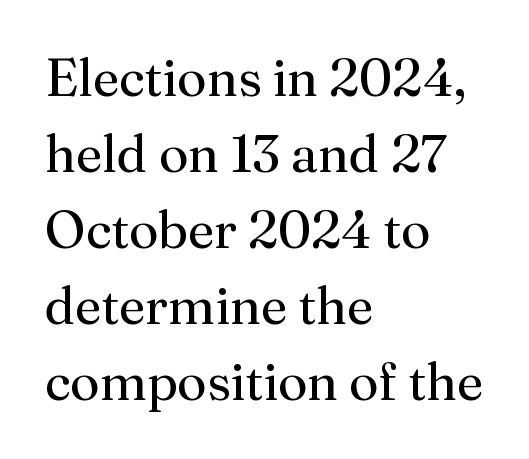
What stands out about the letter spacing? Nothing — it is the standard amount. Is this a fixed-width face? No — the glyphs have proportional, varying widths. Plain, unruled lines of type. Short and long lines alike share a common starting point at left. Leading: standard. The letters look calm and open, with moderate or lighter stems.
